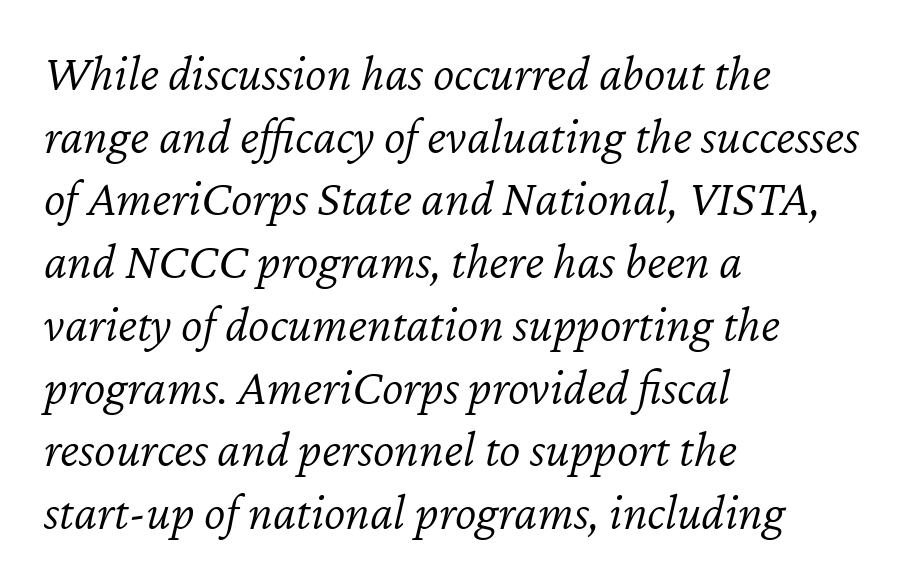
{"italic": "yes", "lean": "right", "slant_degrees": 12, "bold": "no", "weight": "light", "width": "normal", "stroke_contrast": "low", "x_height": "medium", "monospaced": "no", "underline": "no", "align": "left", "line_spacing_ratio": 1.23, "letter_spacing": "normal", "letter_spacing_em": 0.0, "glyph_px": 51}
